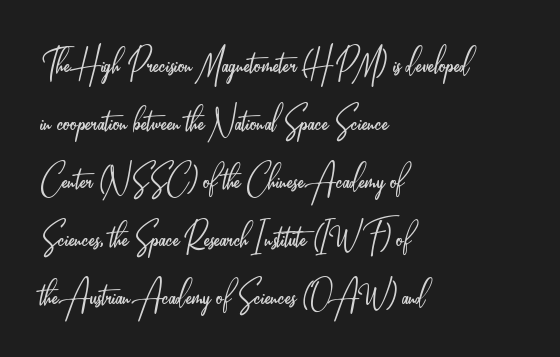
The image shows 43 px light, condensed sans-serif type; set left-aligned, normal line spacing (1.35x), normal letter spacing, not underlined; low stroke contrast and a small x-height.
